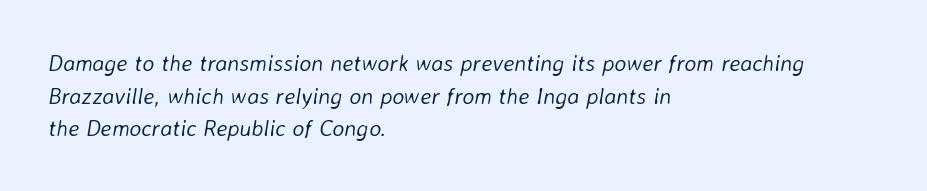
If you drew a ruler down the left edge, every line would touch it. The rendering uses a moderate line-height, typical for paragraphs. The weight tops out at a normal text grade. The font's italic variant was chosen for this text. Short note: letters normally spaced.
